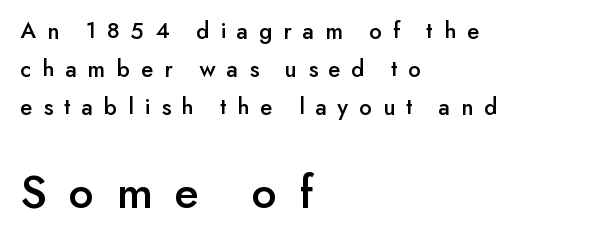
{"serif": "no", "italic": "no", "width": "normal", "stroke_contrast": "low", "x_height": "small", "monospaced": "no", "underline": "no", "align": "left", "line_spacing": "normal", "line_spacing_ratio": 1.58, "letter_spacing": "wide", "letter_spacing_em": 0.46, "larger_block": "second", "size_ratio": 2.0, "glyph_px": 48}
